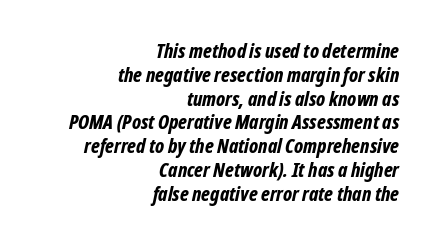
Q: Is the text bold? A: Yes.
Q: Is the text italic (slanted)? A: Yes, it leans right by about 12 degrees.
Q: Is the text underlined? A: No.
Q: How is the paragraph aligned? A: Right-aligned.
Q: Is the spacing between letters normal or unusually wide? A: Normal.
